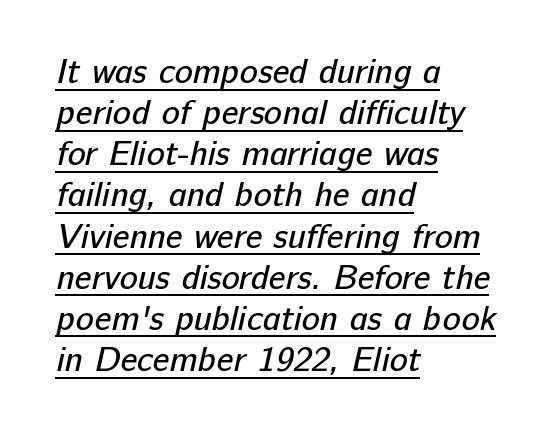
Q: Is the text bold? A: No.
Q: Is the typeface a serif or a sans-serif typeface? A: Sans-serif.
Q: Is the text underlined? A: Yes.
Q: How is the paragraph aligned? A: Left-aligned.
Q: Is the spacing between letters normal or unusually wide? A: Normal.
Q: Width (condensed, normal, or wide)? A: Normal.
Q: Stroke contrast? A: Low.
Q: x-height? A: Medium.
Q: Monospaced? A: No.
